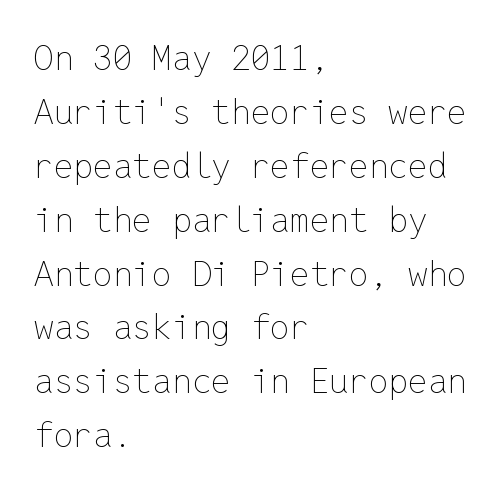
The letters look calm and open, with moderate or lighter stems. The paragraph shown leans on its left margin. Each word holds together tightly as a unit, with standard inter-letter gaps. Italic: no, the glyphs are upright roman. The foot of each line stays bare and open. Regarding leading, the lines here are spaced in the standard way.
